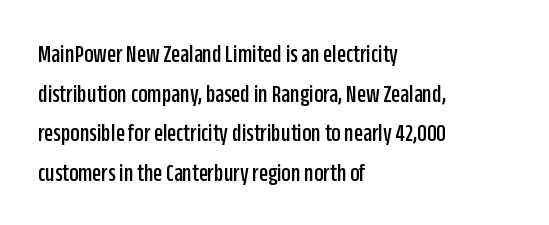
Q: Is the text italic (slanted)? A: No, it is upright.
Q: Is the text underlined? A: No.
Q: How is the paragraph aligned? A: Left-aligned.
Q: Is the spacing between letters normal or unusually wide? A: Normal.
Q: Is the spacing between lines tight, normal or loose? A: Normal.
